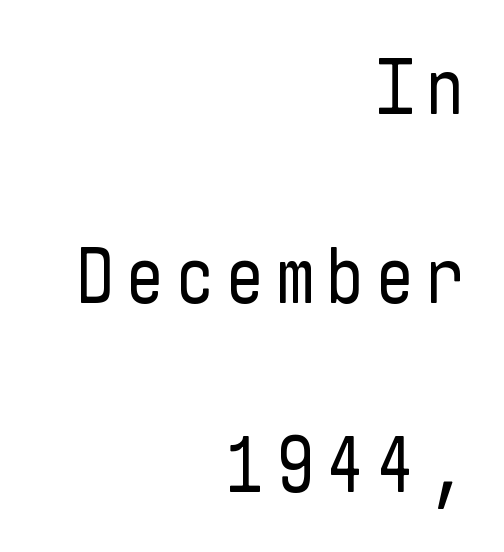
{"serif": "no", "italic": "no", "bold": "no", "weight": "regular", "width": "condensed", "stroke_contrast": "low", "x_height": "medium", "underline": "no", "align": "right", "line_spacing": "loose", "line_spacing_ratio": 2.39, "glyph_px": 79}
